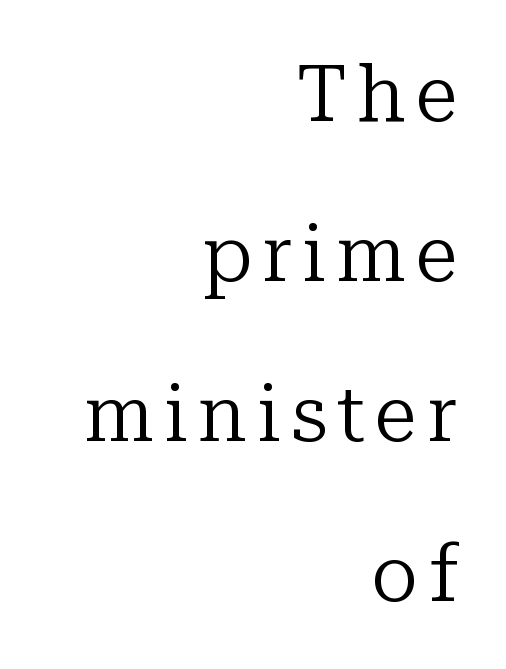
The image shows 78 px regular-weight serif type, upright; set right-aligned, loose line spacing (2.05x), not underlined; low stroke contrast and a medium x-height.
